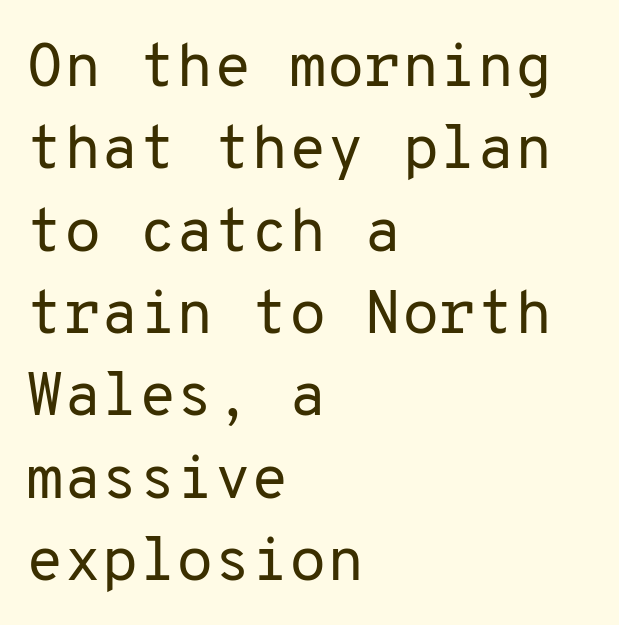
The vertical gap from one line to the next is medium. The face used here is a sans, in the tradition of grotesques and geometrics. Ordinary non-slanted type is in use. Each letter, wide or thin by design, is forced into the same width here. How are the letters spaced? Ordinarily, with no added tracking.
